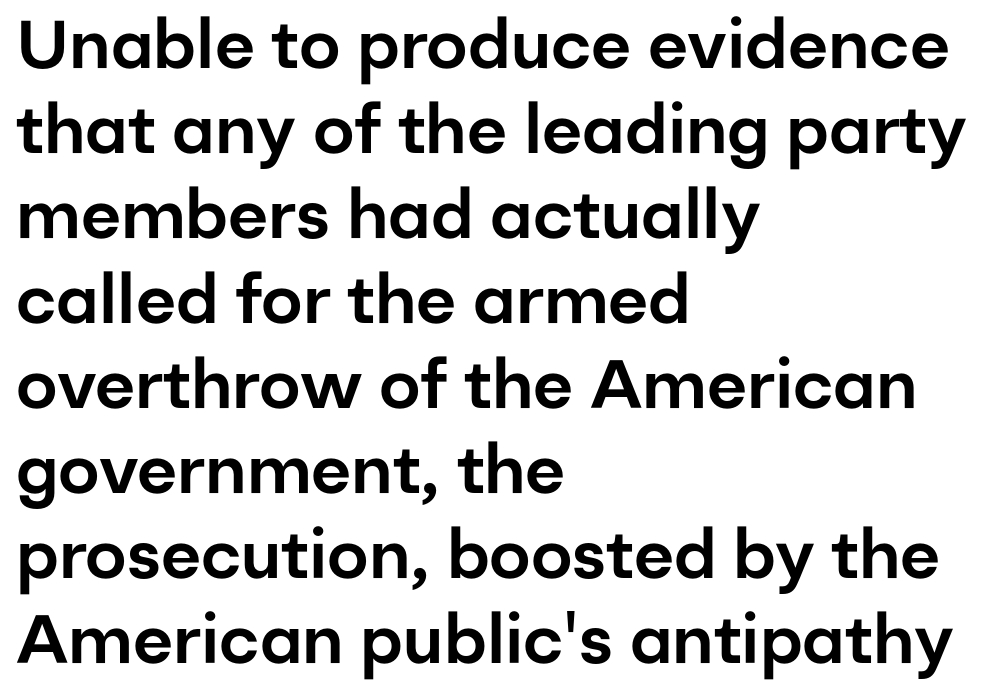
Q: Is the text italic (slanted)? A: No, it is upright.
Q: Is the typeface a serif or a sans-serif typeface? A: Sans-serif.
Q: Is the text underlined? A: No.
Q: How is the paragraph aligned? A: Left-aligned.
Q: Is the spacing between letters normal or unusually wide? A: Normal.
Q: Is the spacing between lines tight, normal or loose? A: Normal.
Q: Width (condensed, normal, or wide)? A: Normal.
Q: Stroke contrast? A: Low.
Q: x-height? A: Medium.
Q: Monospaced? A: No.
